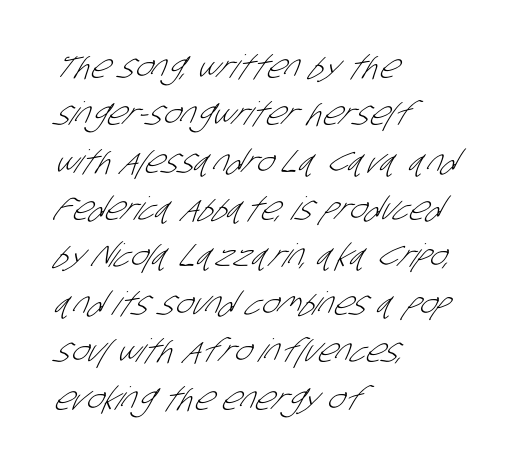
Q: Is the text bold? A: No.
Q: Is the typeface a serif or a sans-serif typeface? A: Sans-serif.
Q: Is the text underlined? A: No.
Q: How is the paragraph aligned? A: Left-aligned.
Q: Is the spacing between letters normal or unusually wide? A: Normal.
Q: Is the spacing between lines tight, normal or loose? A: Normal.
Q: Width (condensed, normal, or wide)? A: Condensed.
Q: Stroke contrast? A: Low.
Q: x-height? A: Large.
Q: Monospaced? A: No.
